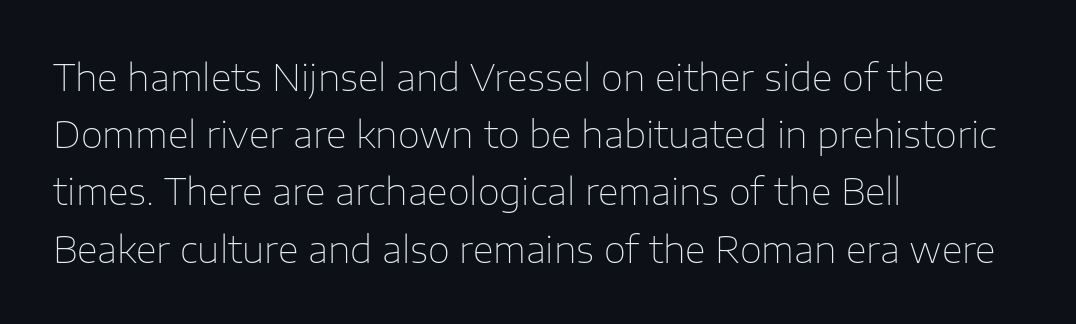
I'd call this a sans setting — the letters go barefoot. Varying glyph widths throughout — classic text-font behaviour. The rendering uses a moderate line-height, typical for paragraphs. In CSS terms this would be text-align: left. Letters have the restrained weight of plain body copy at most. You can tell it's not italic because the verticals are truly vertical.
